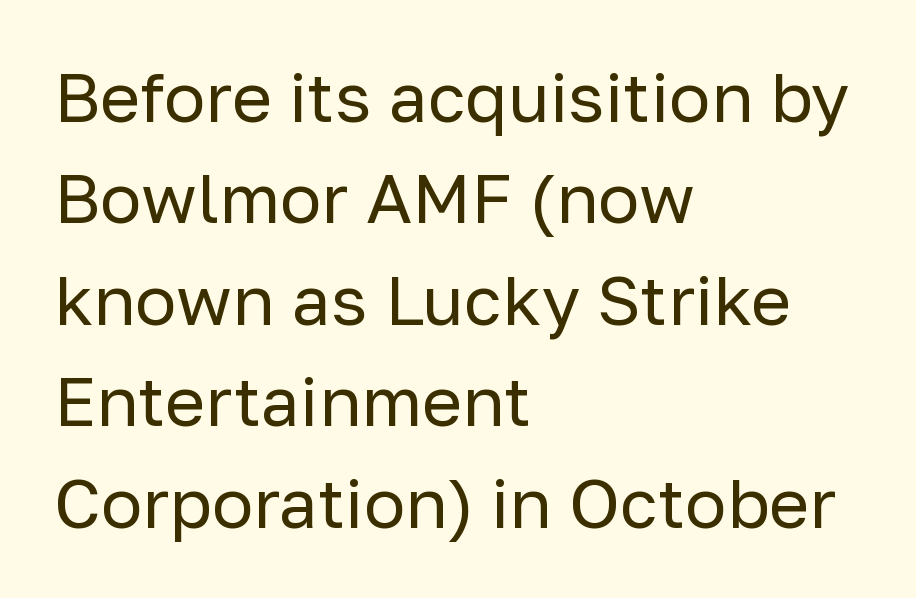
{"serif": "no", "italic": "no", "bold": "no", "weight": "regular", "width": "normal", "stroke_contrast": "low", "x_height": "medium", "monospaced": "no", "underline": "no", "align": "left", "line_spacing": "normal", "line_spacing_ratio": 1.47, "letter_spacing": "normal", "letter_spacing_em": 0.0, "glyph_px": 69}
